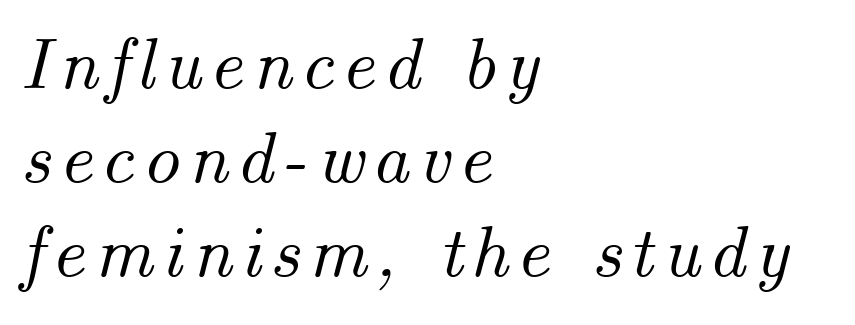
Q: Is the text italic (slanted)? A: Yes, it leans right by about 14 degrees.
Q: Is the text underlined? A: No.
Q: How is the paragraph aligned? A: Left-aligned.
Q: Is the spacing between lines tight, normal or loose? A: Normal.
Q: Width (condensed, normal, or wide)? A: Normal.
Q: Stroke contrast? A: Medium.
Q: x-height? A: Small.
Q: Monospaced? A: No.
